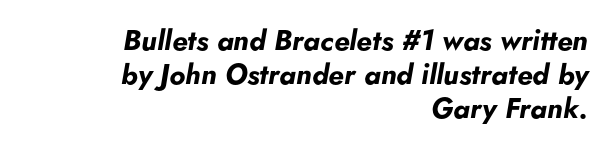
The passage shown leans; its letterforms are oblique. Stroke thickness is high; the sample reads as a true bold. Nobody drew a line under any word here. What stands out about the letter spacing? Nothing — it is the standard amount. Each letter keeps its own natural width here, so spacing adapts to shape.
